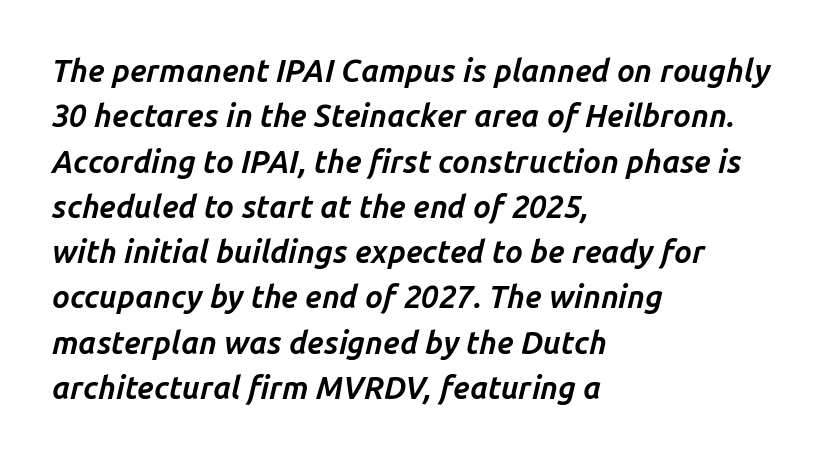
Successive baselines arrive at the customary interval. The letters advance in unequal steps, a hallmark of proportional type. Bold? Absolutely — the strokes are thick and heavy. Emphasis-style slanted type is in use. Between one letter and the next there's only the usual sliver of space.
